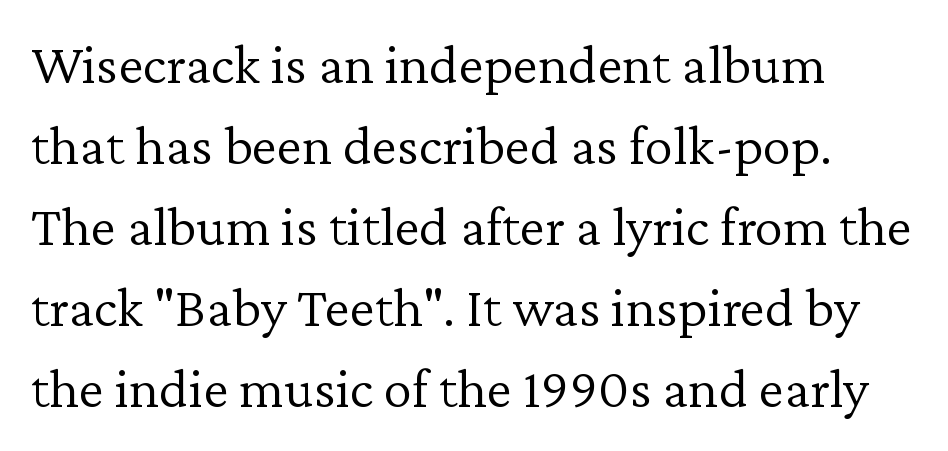
Letters rest on an invisible, unmarked baseline. On a weight scale, this lands at 450 or below. Nothing unusual about the tracking: characters are spaced as the font intends. Is there much room between lines? A standard amount, neither cramped nor airy. The typesetter chose a ragged-right arrangement here. The type family on display is of the serif kind.
